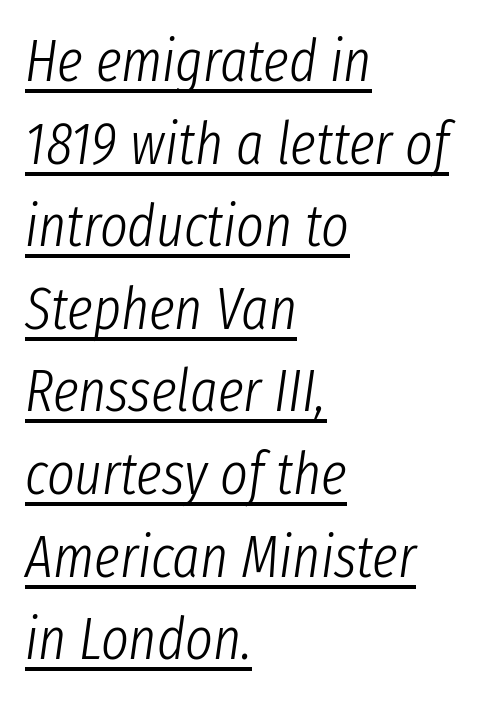
{"italic": "yes", "lean": "right", "slant_degrees": 8, "bold": "no", "weight": "light", "width": "condensed", "stroke_contrast": "low", "x_height": "medium", "monospaced": "no", "underline": "yes", "align": "left", "line_spacing": "normal", "line_spacing_ratio": 1.4, "letter_spacing": "normal", "letter_spacing_em": 0.0, "glyph_px": 59}
